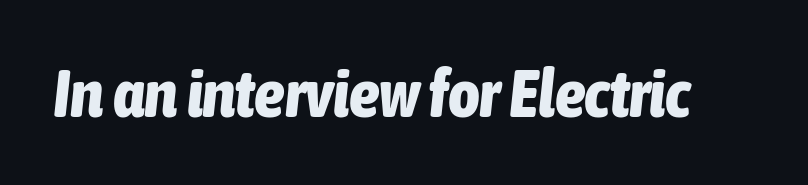
{"italic": "yes", "lean": "right", "slant_degrees": 6, "bold": "yes", "weight": "bold", "width": "condensed", "stroke_contrast": "low", "x_height": "medium", "monospaced": "no", "underline": "no", "letter_spacing": "normal", "letter_spacing_em": 0.0, "glyph_px": 68}
